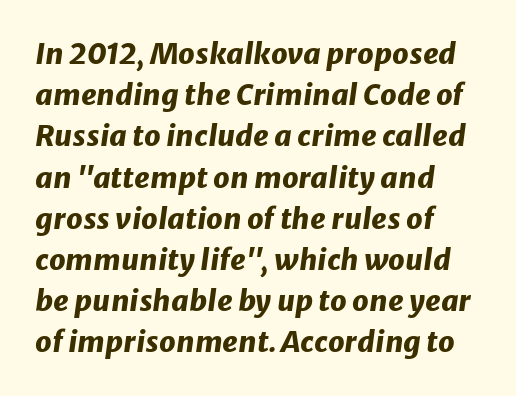
The image shows 29 px heavy type, italic (leaning right); set left-aligned, normal line spacing (1.42x), normal letter spacing, not underlined; low stroke contrast and a medium x-height.
